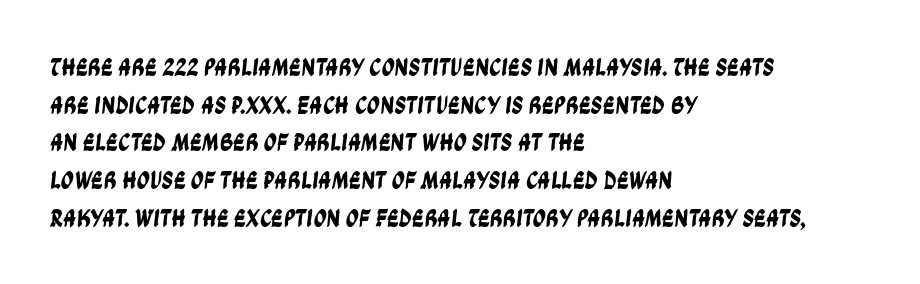
{"underline": "no", "align": "left", "line_spacing": "normal", "line_spacing_ratio": 1.45, "letter_spacing": "normal", "letter_spacing_em": 0.0, "glyph_px": 26}
